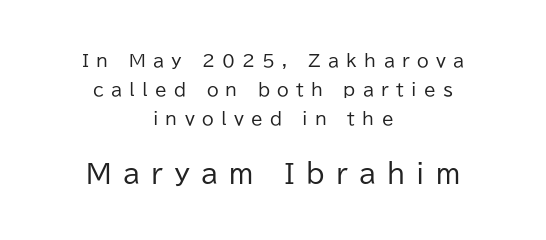
{"italic": "no", "bold": "no", "underline": "no", "align": "center", "line_spacing_ratio": 1.71, "letter_spacing": "wide", "letter_spacing_em": 0.43, "larger_block": "second", "size_ratio": 1.53, "glyph_px": 26}
